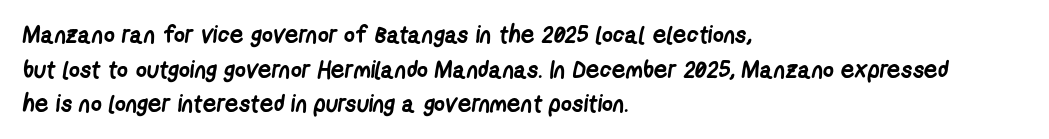
The block of text has a typical density, with ordinary space between rows. Typesetter's note: full bold, strokes at maximum text heaviness. Compared with typical body copy, the letter spacing here is the same. Casual observation: everything's shoved over to the left.
